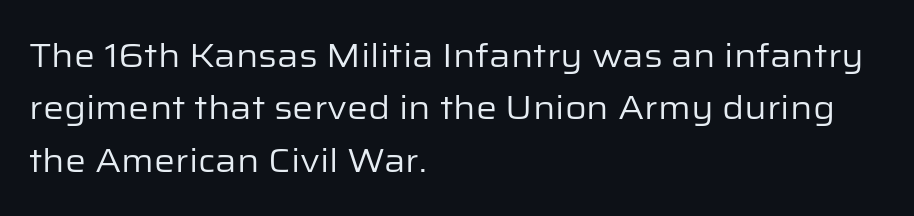
The image shows 33 px regular-weight sans-serif type, upright; set left-aligned, normal line spacing (1.59x), normal letter spacing, not underlined; low stroke contrast and a medium x-height.
